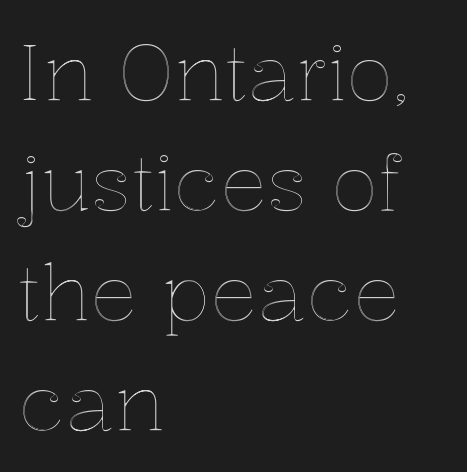
Q: Is the text italic (slanted)? A: No, it is upright.
Q: Is the text underlined? A: No.
Q: How is the paragraph aligned? A: Left-aligned.
Q: Is the spacing between letters normal or unusually wide? A: Normal.
Q: Is the spacing between lines tight, normal or loose? A: Normal.
Q: Width (condensed, normal, or wide)? A: Normal.
Q: x-height? A: Medium.
Q: Monospaced? A: No.
